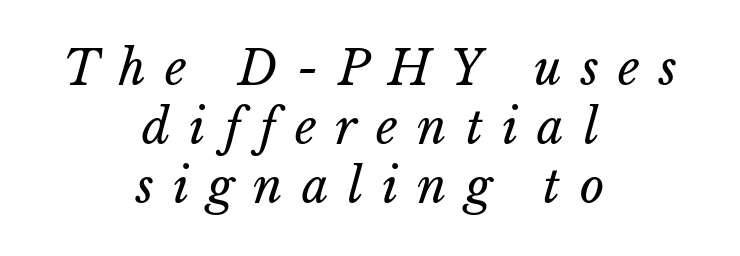
The image shows 47 px regular-weight type; set centered, normal line spacing (1.26x), unusually wide letter spacing (+0.41 em), not underlined; low stroke contrast and a medium x-height.
